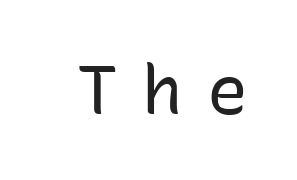
{"serif": "no", "italic": "no", "bold": "no", "weight": "regular", "width": "normal", "stroke_contrast": "low", "x_height": "medium", "monospaced": "no", "underline": "no", "letter_spacing": "wide", "letter_spacing_em": 0.36, "glyph_px": 68}
